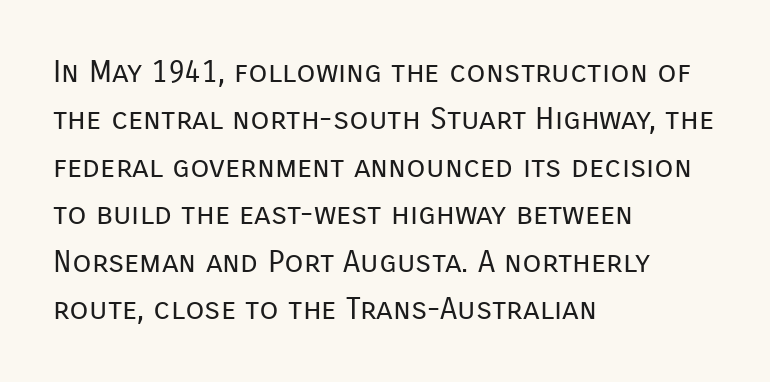
Q: Is the text bold? A: No.
Q: Is the text italic (slanted)? A: No, it is upright.
Q: Is the typeface a serif or a sans-serif typeface? A: Sans-serif.
Q: Is the text underlined? A: No.
Q: How is the paragraph aligned? A: Left-aligned.
Q: Is the spacing between letters normal or unusually wide? A: Normal.
Q: Is the spacing between lines tight, normal or loose? A: Normal.
Q: Width (condensed, normal, or wide)? A: Normal.
Q: Stroke contrast? A: Low.
Q: x-height? A: Medium.
Q: Monospaced? A: No.
